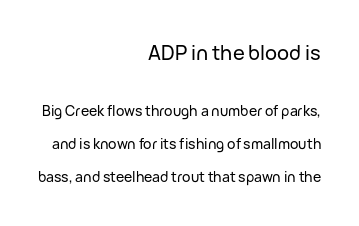
Q: Is the text italic (slanted)? A: No, it is upright.
Q: Is the text underlined? A: No.
Q: How is the paragraph aligned? A: Right-aligned.
Q: Is the spacing between letters normal or unusually wide? A: Normal.
Q: Is the spacing between lines tight, normal or loose? A: Loose.
Q: Which block of text is set in a larger size, the first (top) or the second (bottom)? A: The first (top) one.
